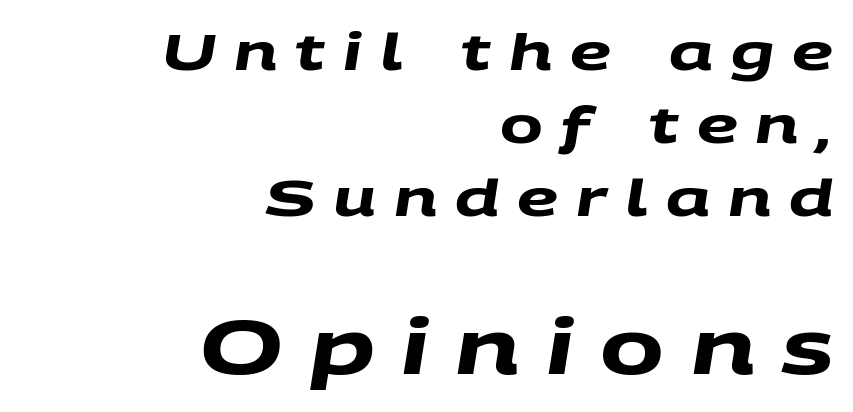
{"serif": "no", "bold": "yes", "weight": "heavy", "width": "wide", "stroke_contrast": "medium", "x_height": "large", "monospaced": "no", "underline": "no", "align": "right", "line_spacing": "normal", "line_spacing_ratio": 1.43, "letter_spacing": "wide", "letter_spacing_em": 0.35, "larger_block": "second", "size_ratio": 1.49, "glyph_px": 76}
